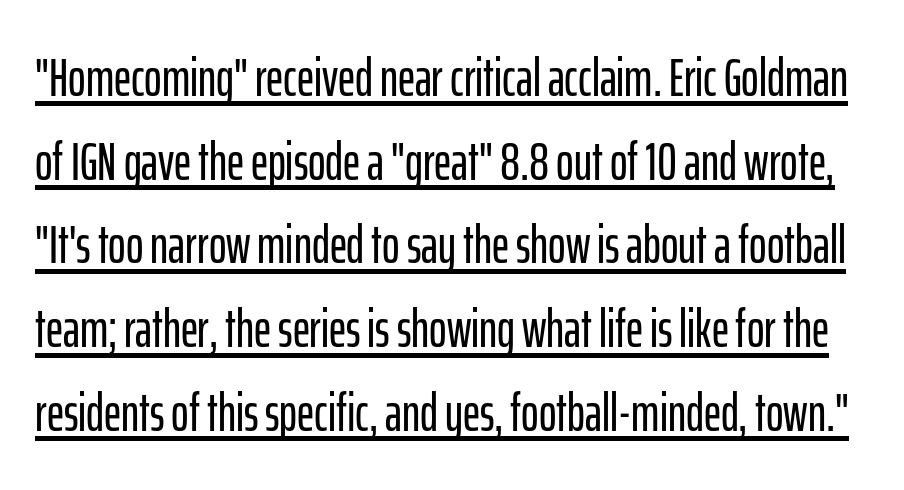
The image shows 53 px condensed sans-serif type, upright; set normal line spacing (1.58x), normal letter spacing, underlined; low stroke contrast and a medium x-height.
